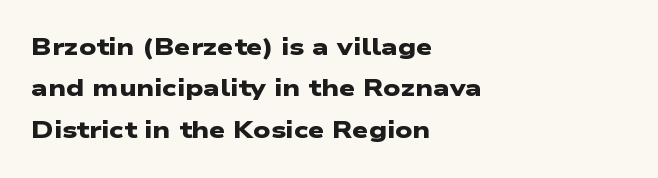
This sample is left-justified, so line endings fall wherever the words run out. Nothing unusual about the tracking: characters are spaced as the font intends. Underline: absent. Pretty heavy lettering here — definitely bold.
